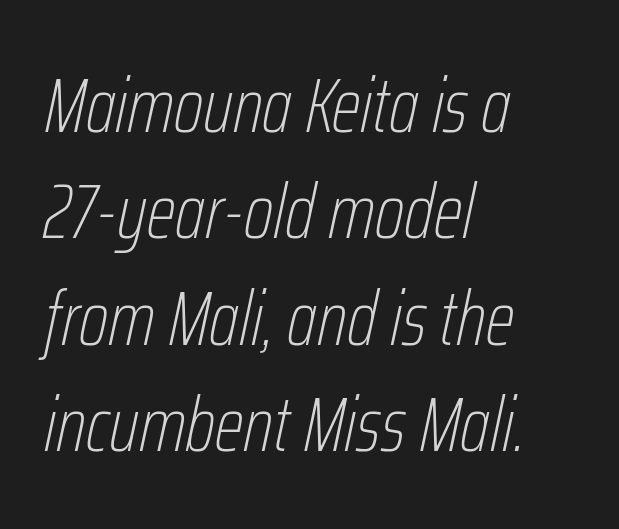
Interline gaps are of average width in this sample. Tracking here is standard; glyphs follow each other at the usual distance. Layout note: lines flush left. Bare-footed words on every line. A typesetter would call this proportional, since set widths differ per character.
